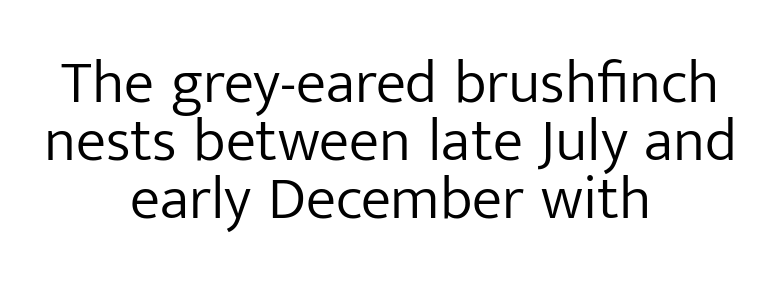
The image shows 61 px light sans-serif type, upright; set centered, tight line spacing (0.95x), normal letter spacing, not underlined; low stroke contrast and a medium x-height.
